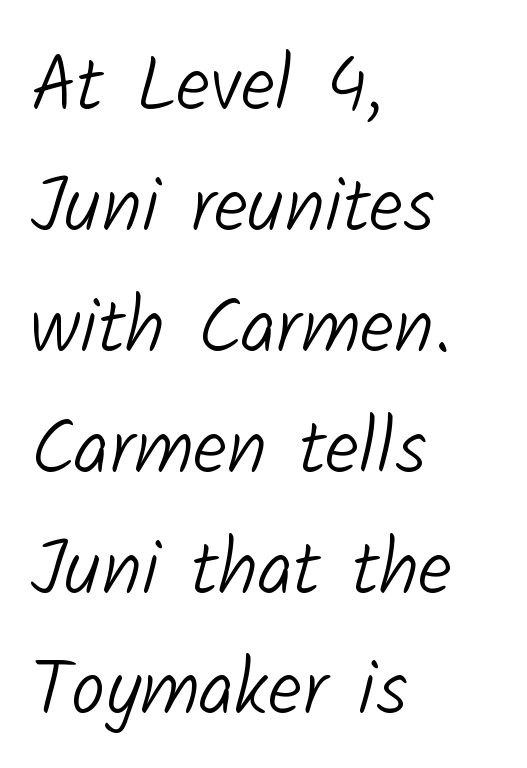
{"serif": "no", "bold": "no", "weight": "light", "width": "normal", "stroke_contrast": "low", "x_height": "medium", "monospaced": "no", "underline": "no", "align": "left", "line_spacing": "normal", "line_spacing_ratio": 1.57, "letter_spacing": "normal", "letter_spacing_em": 0.0, "glyph_px": 77}
